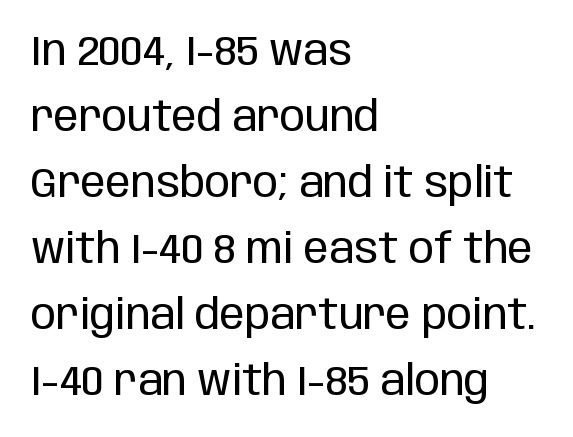
Does the type have serifs? No, each stem ends abruptly. The vertical gap from one line to the next is medium. The face used here is rendered with its standard letterfit. Plain, unruled lines of type. This sample has the flowing, uneven cadence of proportional lettering. All the whitespace from short lines collects on the right.
